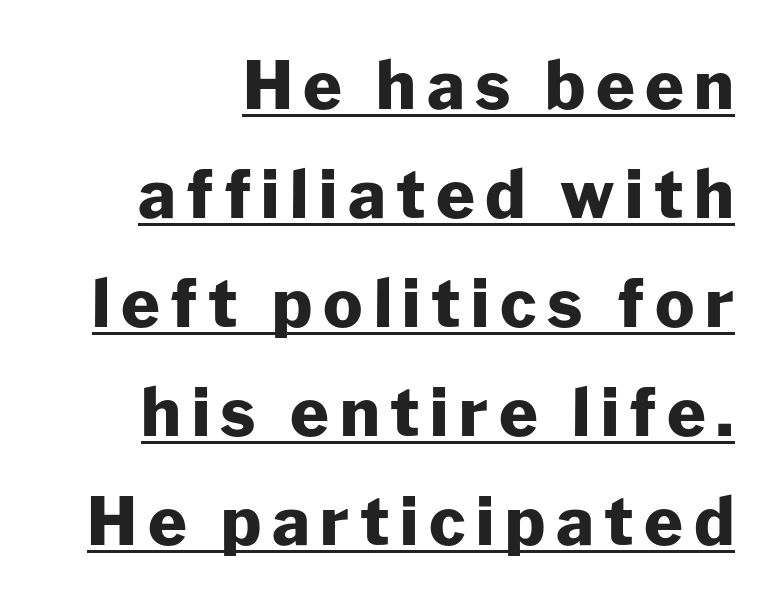
{"serif": "no", "italic": "no", "bold": "yes", "weight": "heavy", "width": "normal", "stroke_contrast": "low", "x_height": "medium", "monospaced": "no", "underline": "yes", "align": "right", "line_spacing": "normal", "line_spacing_ratio": 1.65, "glyph_px": 66}
